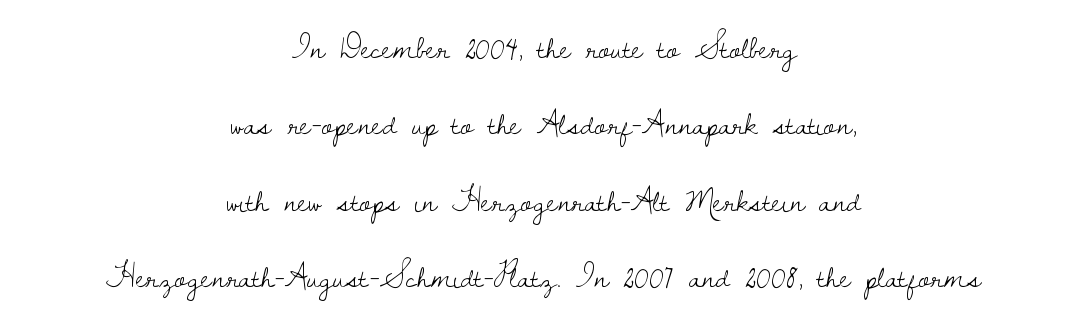
{"serif": "yes", "bold": "no", "weight": "light", "width": "normal", "stroke_contrast": "low", "x_height": "small", "monospaced": "no", "underline": "no", "align": "center", "line_spacing": "loose", "line_spacing_ratio": 2.25, "letter_spacing": "normal", "letter_spacing_em": 0.0, "glyph_px": 34}
